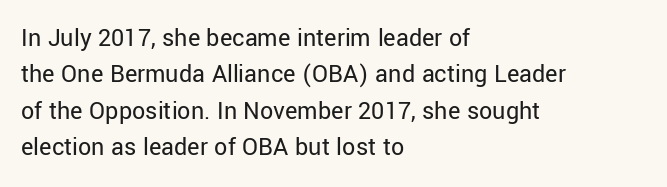
Short and long lines alike share a common starting point at left. The typeface has the unassuming heft of standard copy or less. Is the letter spacing exaggerated? No — it looks like the ordinary default. Has an underline been added? It has not. Posture: vertical.
